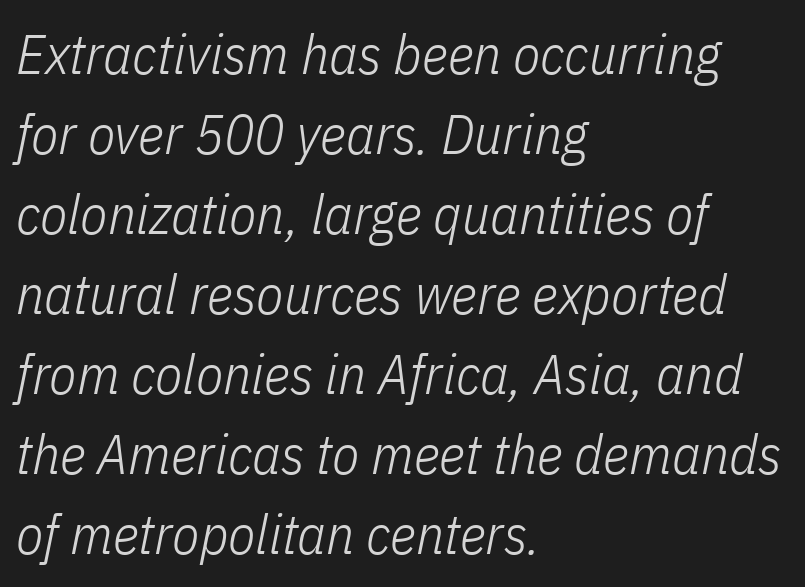
Q: Is the text bold? A: No.
Q: Is the text italic (slanted)? A: Yes, it leans right by about 11 degrees.
Q: Is the text underlined? A: No.
Q: How is the paragraph aligned? A: Left-aligned.
Q: Is the spacing between letters normal or unusually wide? A: Normal.
Q: Is the spacing between lines tight, normal or loose? A: Normal.
Q: Width (condensed, normal, or wide)? A: Condensed.
Q: Stroke contrast? A: Low.
Q: x-height? A: Medium.
Q: Monospaced? A: No.
